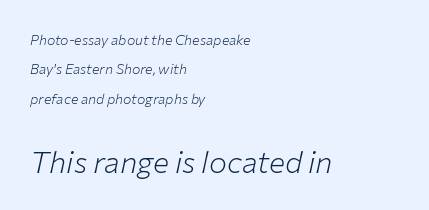
A typesetter would mark this as italic. Plain, unruled lines of type. Line starts are locked; line ends wander. Stems here are at most as thick as an everyday book face. Compared with typical body copy, the letter spacing here is the same. Leading is clearly above the norm, producing a sparse column.
